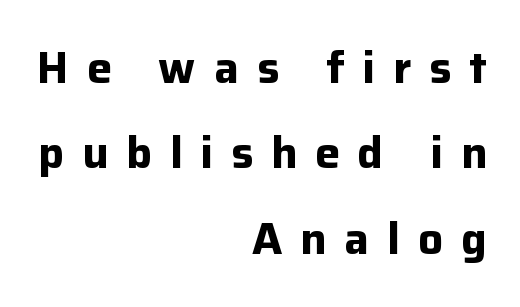
The image shows 44 px bold sans-serif type, upright; set right-aligned, loose line spacing (1.94x), unusually wide letter spacing (+0.41 em), not underlined; low stroke contrast and a medium x-height.
